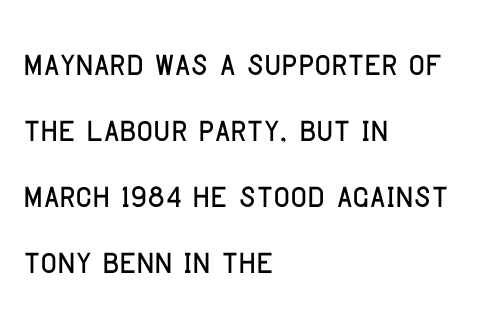
Q: Is the text italic (slanted)? A: No, it is upright.
Q: Is the typeface a serif or a sans-serif typeface? A: Sans-serif.
Q: Is the text underlined? A: No.
Q: How is the paragraph aligned? A: Left-aligned.
Q: Is the spacing between letters normal or unusually wide? A: Normal.
Q: Is the spacing between lines tight, normal or loose? A: Normal.
Q: Width (condensed, normal, or wide)? A: Condensed.
Q: Stroke contrast? A: Low.
Q: x-height? A: Large.
Q: Monospaced? A: No.
